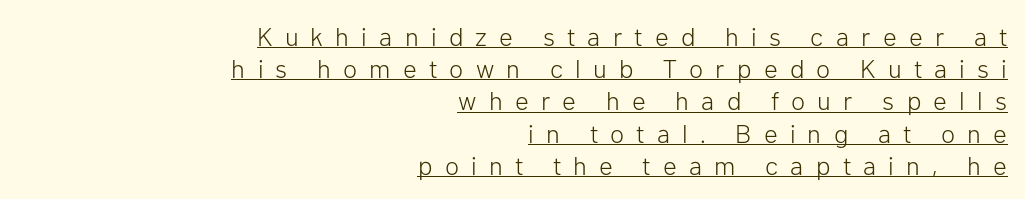
The image shows 26 px text type, upright; set right-aligned, line spacing 1.24x, unusually wide letter spacing (+0.47 em), underlined.
